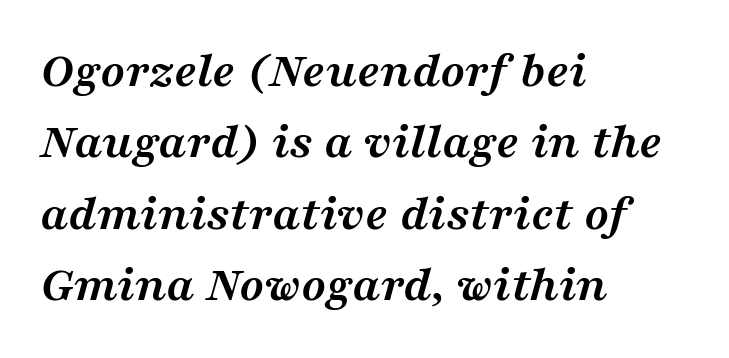
Q: Is the text bold? A: Yes.
Q: Is the text italic (slanted)? A: Yes, it leans right by about 16 degrees.
Q: Is the typeface a serif or a sans-serif typeface? A: Serif.
Q: Is the text underlined? A: No.
Q: How is the paragraph aligned? A: Left-aligned.
Q: Is the spacing between letters normal or unusually wide? A: Normal.
Q: Is the spacing between lines tight, normal or loose? A: Normal.
Q: Width (condensed, normal, or wide)? A: Wide.
Q: Stroke contrast? A: Medium.
Q: x-height? A: Medium.
Q: Monospaced? A: No.
